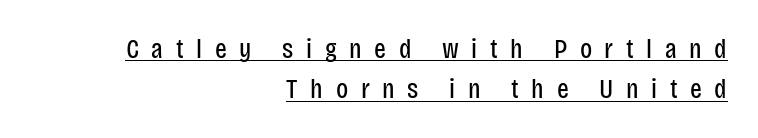
{"serif": "no", "italic": "no", "bold": "no", "weight": "regular", "width": "condensed", "stroke_contrast": "low", "x_height": "large", "monospaced": "no", "underline": "yes", "align": "right", "line_spacing": "normal", "line_spacing_ratio": 1.43, "letter_spacing": "wide", "letter_spacing_em": 0.45, "glyph_px": 28}
